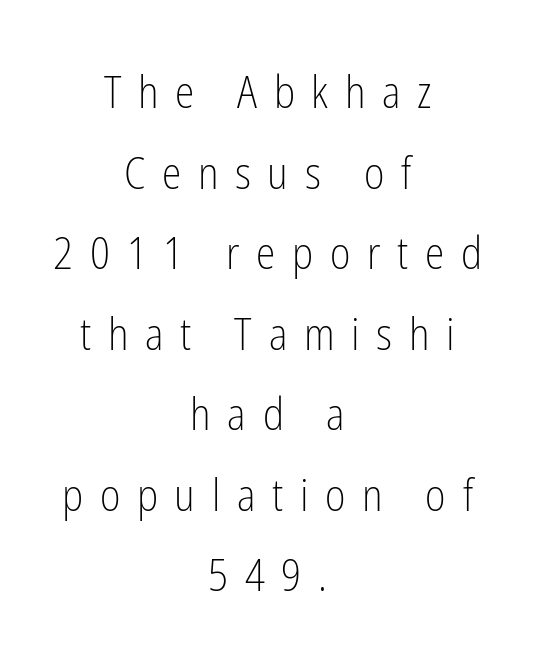
The image shows 44 px light, condensed sans-serif type, upright; set centered, line spacing 1.83x, unusually wide letter spacing (+0.38 em), not underlined; low stroke contrast and a medium x-height.
